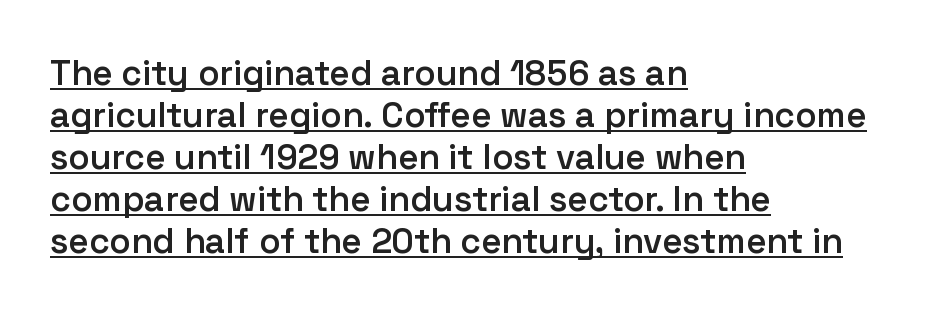
The rendering anchors every line to the left-hand side. Proportional: the letters do not fall into vertical columns. Nothing sits at the stroke ends, so this counts as sans-serif. Compared with undecorated copy, this sample adds a rule below the words.
